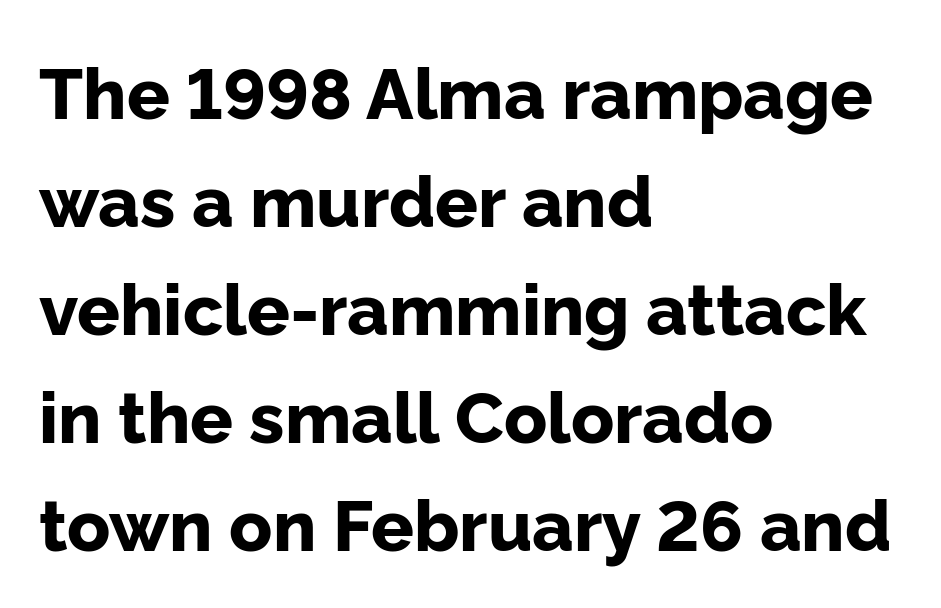
Q: Is the text bold? A: Yes.
Q: Is the text italic (slanted)? A: No, it is upright.
Q: Is the typeface a serif or a sans-serif typeface? A: Sans-serif.
Q: Is the text underlined? A: No.
Q: How is the paragraph aligned? A: Left-aligned.
Q: Is the spacing between letters normal or unusually wide? A: Normal.
Q: Is the spacing between lines tight, normal or loose? A: Normal.
Q: Width (condensed, normal, or wide)? A: Normal.
Q: Stroke contrast? A: Low.
Q: x-height? A: Medium.
Q: Monospaced? A: No.
